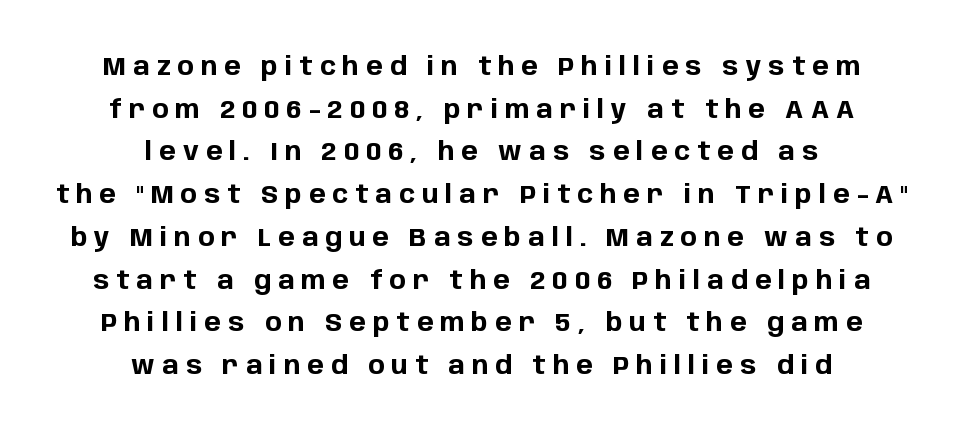
Posture: upright roman. Each glyph is drawn with heavy, bold strokes. The gaps between neighbouring characters are conspicuously large. Compared with a flush-left layout, this one balances lines on the center instead. Rule under the text: the space is simply empty.
